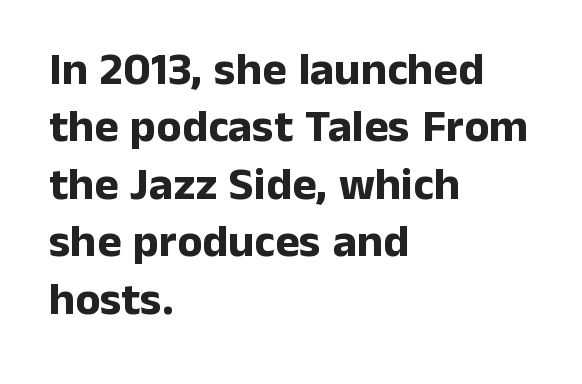
Q: Is the text bold? A: Yes.
Q: Is the text italic (slanted)? A: No, it is upright.
Q: Is the typeface a serif or a sans-serif typeface? A: Sans-serif.
Q: Is the text underlined? A: No.
Q: How is the paragraph aligned? A: Left-aligned.
Q: Is the spacing between letters normal or unusually wide? A: Normal.
Q: Is the spacing between lines tight, normal or loose? A: Normal.
Q: Width (condensed, normal, or wide)? A: Normal.
Q: Stroke contrast? A: Low.
Q: x-height? A: Medium.
Q: Monospaced? A: No.
